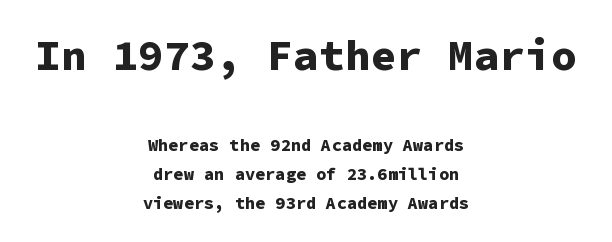
Spacing verdict: monospaced, one width for all characters. This is heavy type, rendered in bold. Block one is the big one; block two sits smaller underneath. Centered paragraph, ragged on both sides.
